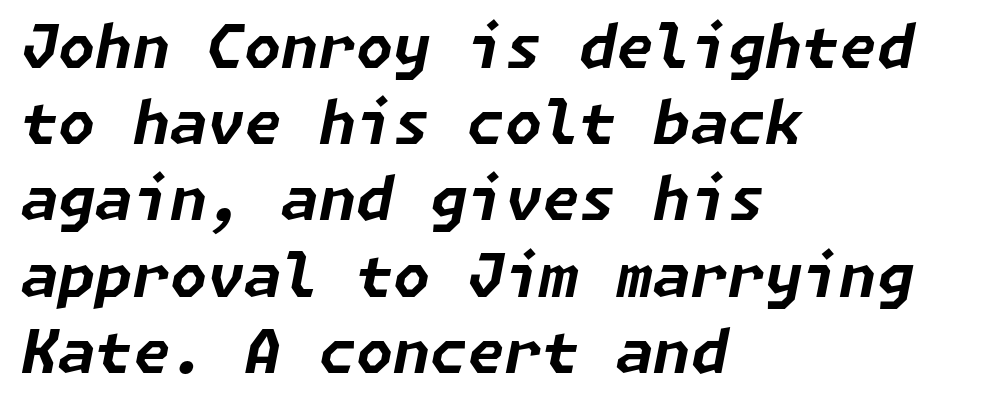
Is there much room between lines? A standard amount, neither cramped nor airy. Spacing between characters is what you'd get straight out of the box. In CSS terms this would be text-align: left. The words here are not underlined. The letters are bold, with thick, heavy strokes.
